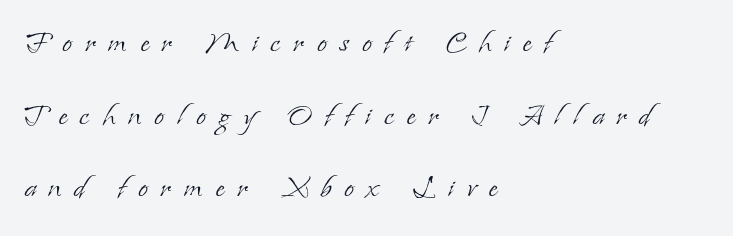
The letters advance in unequal steps, a hallmark of proportional type. The space directly below the letters is spotless. The line-height multiplier appears high, well above default. Compared with a centered layout, this one pins lines to the left instead. The designer went with a serif here, giving each stem small feet.
